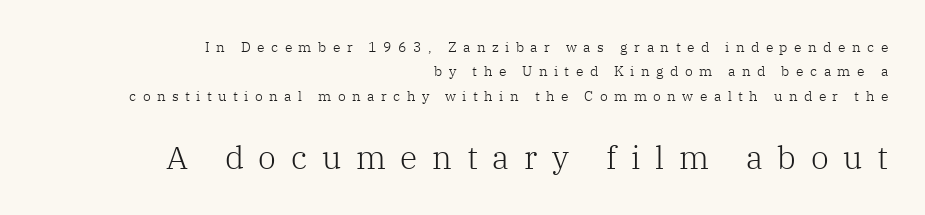
{"serif": "yes", "italic": "no", "bold": "no", "weight": "light", "width": "normal", "stroke_contrast": "low", "x_height": "medium", "monospaced": "no", "underline": "no", "align": "right", "line_spacing_ratio": 1.74, "letter_spacing": "wide", "letter_spacing_em": 0.46, "larger_block": "second", "size_ratio": 2.29, "glyph_px": 32}
